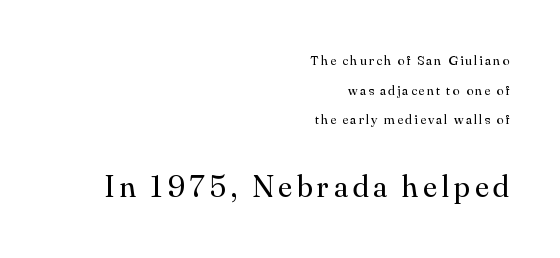
{"serif": "yes", "italic": "no", "bold": "no", "weight": "regular", "width": "normal", "stroke_contrast": "medium", "x_height": "small", "monospaced": "no", "underline": "no", "align": "right", "line_spacing": "loose", "line_spacing_ratio": 2.11, "larger_block": "second", "size_ratio": 2.29, "glyph_px": 32}
